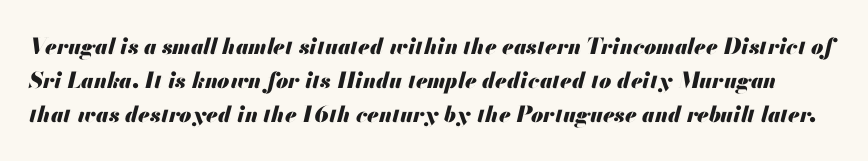
{"italic": "yes", "lean": "right", "slant_degrees": 13, "bold": "yes", "underline": "no", "line_spacing": "normal", "line_spacing_ratio": 1.55, "letter_spacing": "normal", "letter_spacing_em": 0.0, "glyph_px": 22}
